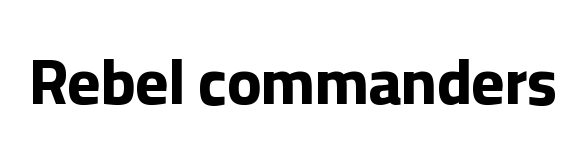
Q: Is the text bold? A: Yes.
Q: Is the text italic (slanted)? A: No, it is upright.
Q: Is the typeface a serif or a sans-serif typeface? A: Sans-serif.
Q: Is the text underlined? A: No.
Q: Is the spacing between letters normal or unusually wide? A: Normal.
Q: Width (condensed, normal, or wide)? A: Normal.
Q: Stroke contrast? A: Low.
Q: x-height? A: Medium.
Q: Monospaced? A: No.
